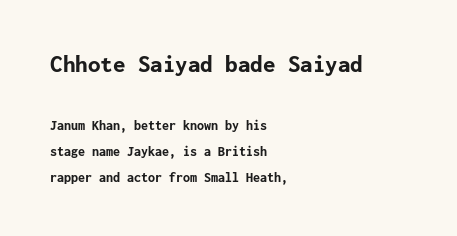
The passage shown has conventional tracking throughout. The specimen omits any rule beneath the text block's lines. Layout note: lines flush left. Italic: no, the glyphs are upright roman. The letters in the upper block stand taller than those in the block below.
